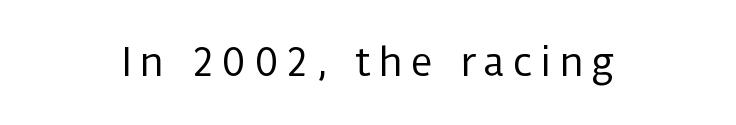
The image shows 38 px regular-weight sans-serif type, upright; set centered, not underlined; low stroke contrast and a medium x-height.
